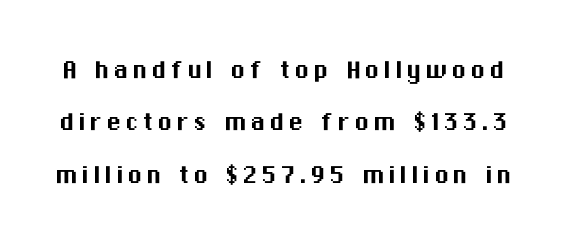
Typographically, this falls in the sans-serif category. You could not count columns in this text — the font is proportionally spaced. The foot of each line stays bare and open. Unlike italic type, these characters show no tilt at all.
